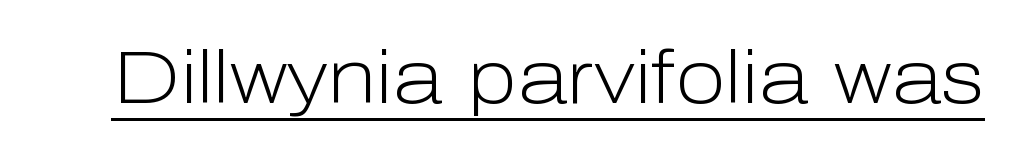
Q: Is the text bold? A: No.
Q: Is the text italic (slanted)? A: No, it is upright.
Q: Is the typeface a serif or a sans-serif typeface? A: Sans-serif.
Q: Is the text underlined? A: Yes.
Q: Is the spacing between letters normal or unusually wide? A: Normal.
Q: Width (condensed, normal, or wide)? A: Normal.
Q: Stroke contrast? A: Low.
Q: x-height? A: Medium.
Q: Monospaced? A: No.
